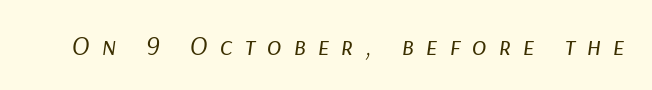
{"italic": "yes", "lean": "right", "slant_degrees": 9, "bold": "no", "underline": "no", "letter_spacing": "wide", "letter_spacing_em": 0.44, "glyph_px": 27}
